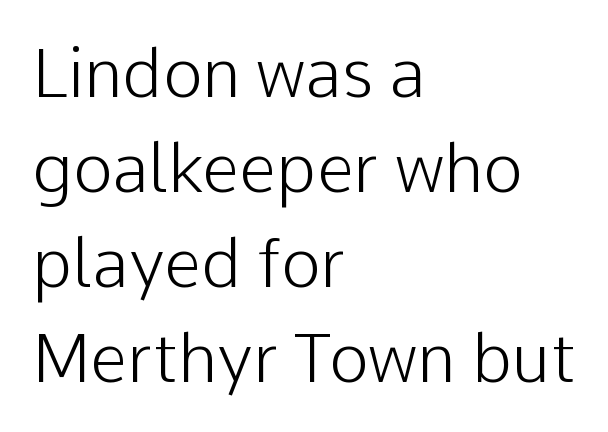
Unlike a traditional serif, this face leaves its strokes unadorned. Whoever set this chose a conventional vertical rhythm. Heft: none added — not bold. Note the varied advance widths — an 'i' is clearly narrower than an 'm'.
